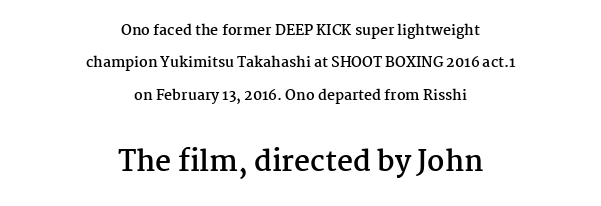
{"serif": "yes", "italic": "no", "bold": "yes", "weight": "semibold", "width": "normal", "stroke_contrast": "medium", "x_height": "medium", "monospaced": "no", "underline": "no", "align": "center", "line_spacing": "loose", "line_spacing_ratio": 2.32, "letter_spacing": "normal", "letter_spacing_em": 0.0, "larger_block": "second", "size_ratio": 2.0, "glyph_px": 28}
